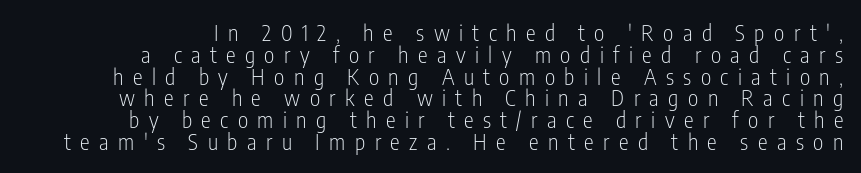
Leading: reduced. These lines have a slow, spaced-out rhythm from letter to letter. This rendering features lettering with no underline. The letters stand upright; this is a roman face. No chunkiness to these letters — they're not bold.
